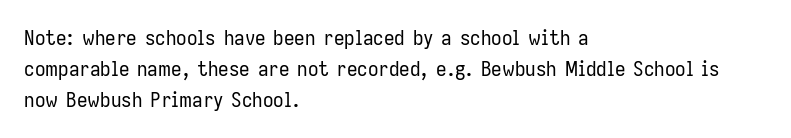
The image shows 21 px text type, upright; set left-aligned, normal line spacing (1.48x), normal letter spacing, not underlined.
